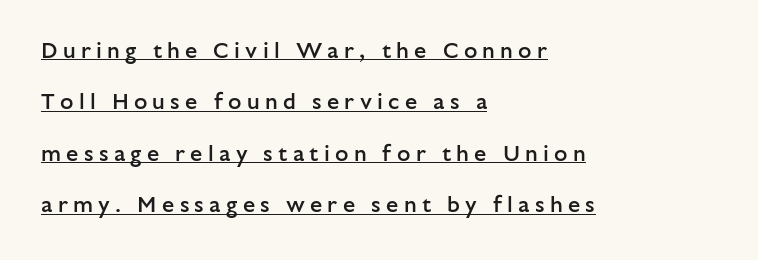
{"italic": "no", "bold": "semi", "underline": "yes", "align": "left", "line_spacing": "loose", "line_spacing_ratio": 2.34, "letter_spacing": "wide", "letter_spacing_em": 0.24, "glyph_px": 22}
